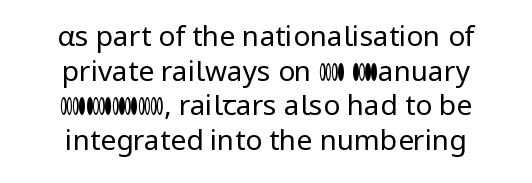
Q: Is the text bold? A: No.
Q: Is the text italic (slanted)? A: No, it is upright.
Q: Is the typeface a serif or a sans-serif typeface? A: Sans-serif.
Q: Is the text underlined? A: No.
Q: How is the paragraph aligned? A: Centered.
Q: Is the spacing between letters normal or unusually wide? A: Normal.
Q: Width (condensed, normal, or wide)? A: Normal.
Q: Stroke contrast? A: Low.
Q: x-height? A: Medium.
Q: Monospaced? A: No.
